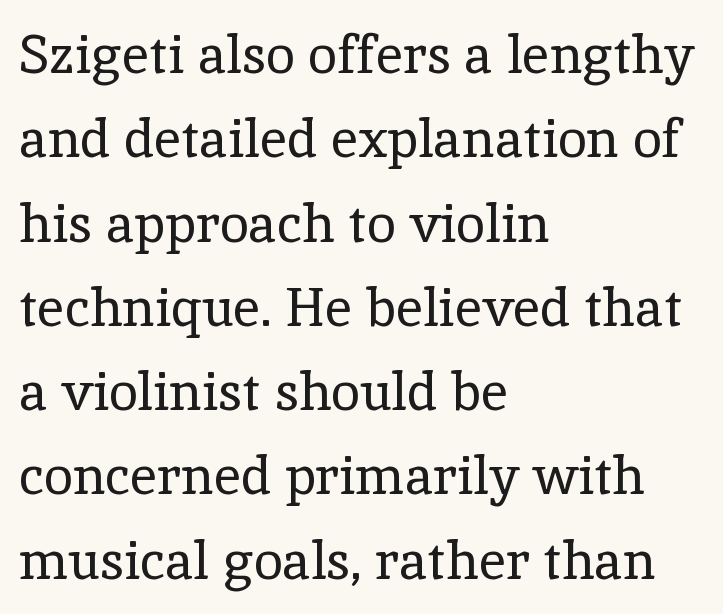
Observe the ordinary spacing: letters are neighbours, not strangers. Descenders hang freely into open space. Summary of weight: not heavy and not bold. Here the designer chose a conventional face with non-uniform glyph widths. Reading down the column, the eye jumps a familiar distance to each next line. The glyphs in this specimen are seriffed.
